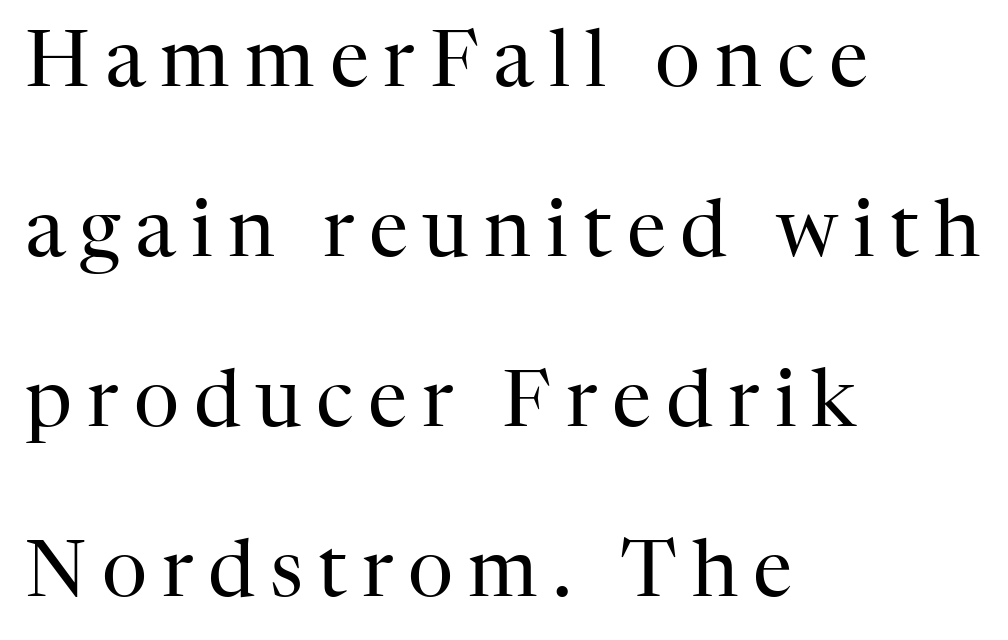
Vertical spacing — loose. Nothing heavy about these letters — not bold at all. A typesetter would call this proportional, since set widths differ per character. Does the copy run flush right? No — it runs flush left. No italicization has been applied; the sample stays upright. The passage shown is not underscored anywhere.
